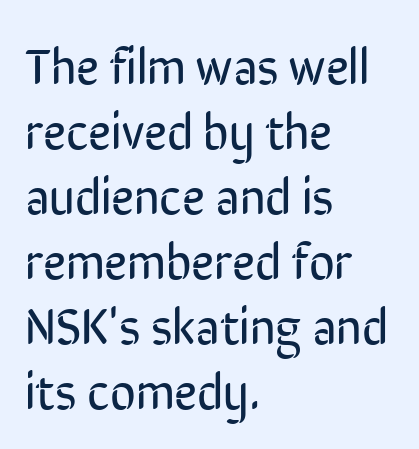
{"serif": "no", "italic": "no", "bold": "no", "weight": "regular", "width": "condensed", "stroke_contrast": "low", "x_height": "medium", "monospaced": "no", "underline": "no", "align": "left", "line_spacing": "normal", "line_spacing_ratio": 1.3, "letter_spacing": "normal", "letter_spacing_em": 0.0, "glyph_px": 50}
